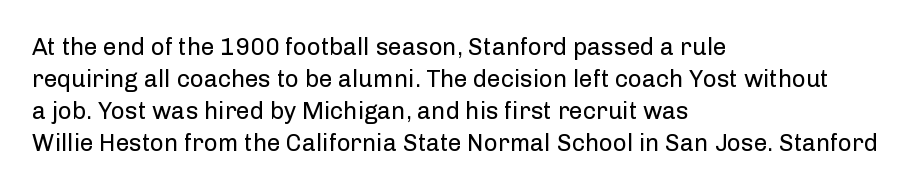
The strip under each line holds only bare page. You could call the tracking neutral — neither tight nor loose. Where is the straight margin? On the left. Upright lettering throughout. The weight tops out at a normal text grade.
